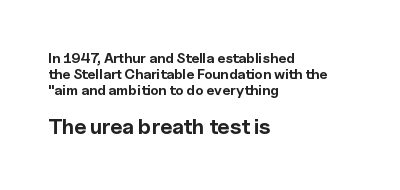
Q: Is the text bold? A: Yes.
Q: Is the text italic (slanted)? A: No, it is upright.
Q: Is the text underlined? A: No.
Q: How is the paragraph aligned? A: Left-aligned.
Q: Is the spacing between letters normal or unusually wide? A: Normal.
Q: Is the spacing between lines tight, normal or loose? A: Tight.
Q: Which block of text is set in a larger size, the first (top) or the second (bottom)? A: The second (bottom) one.
